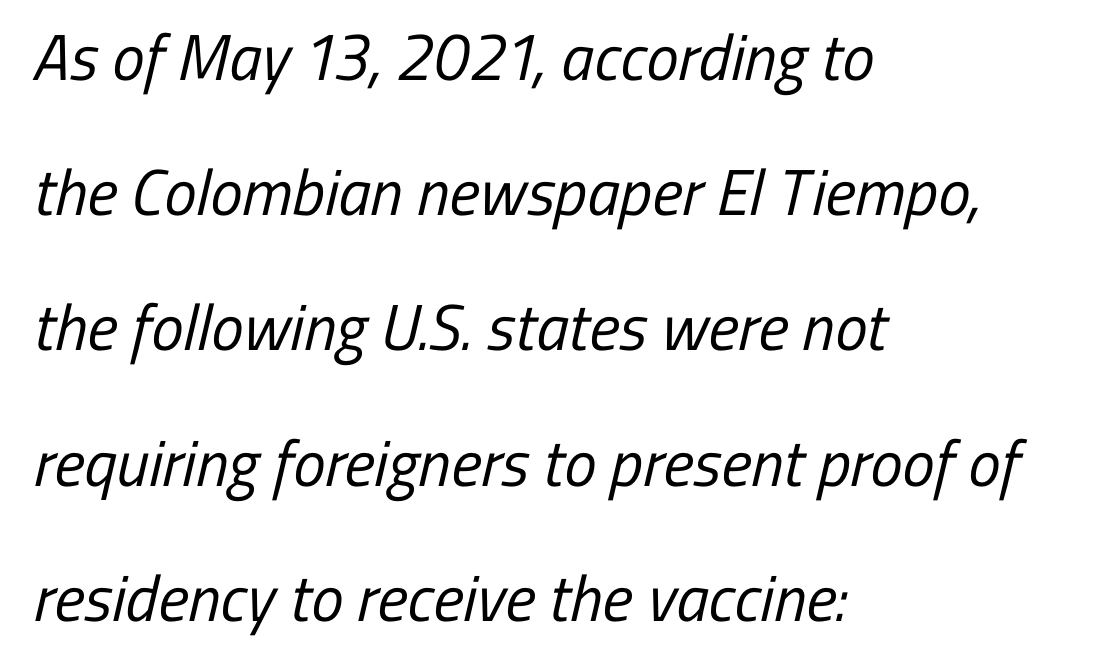
Q: Is the text bold? A: No.
Q: Is the typeface a serif or a sans-serif typeface? A: Sans-serif.
Q: Is the text underlined? A: No.
Q: How is the paragraph aligned? A: Left-aligned.
Q: Is the spacing between letters normal or unusually wide? A: Normal.
Q: Is the spacing between lines tight, normal or loose? A: Loose.
Q: Width (condensed, normal, or wide)? A: Condensed.
Q: Stroke contrast? A: Low.
Q: x-height? A: Medium.
Q: Monospaced? A: No.
